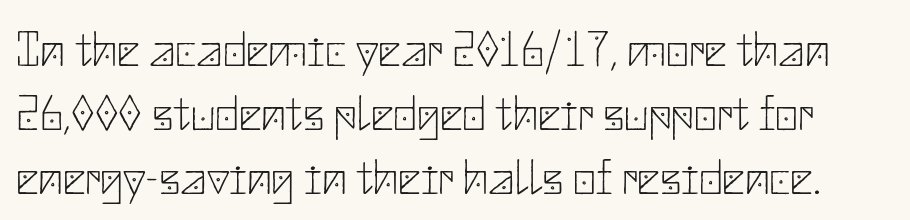
{"serif": "no", "italic": "no", "bold": "no", "weight": "thin", "width": "normal", "stroke_contrast": "low", "x_height": "small", "underline": "no", "line_spacing": "normal", "line_spacing_ratio": 1.28, "letter_spacing": "normal", "letter_spacing_em": 0.0, "glyph_px": 50}
